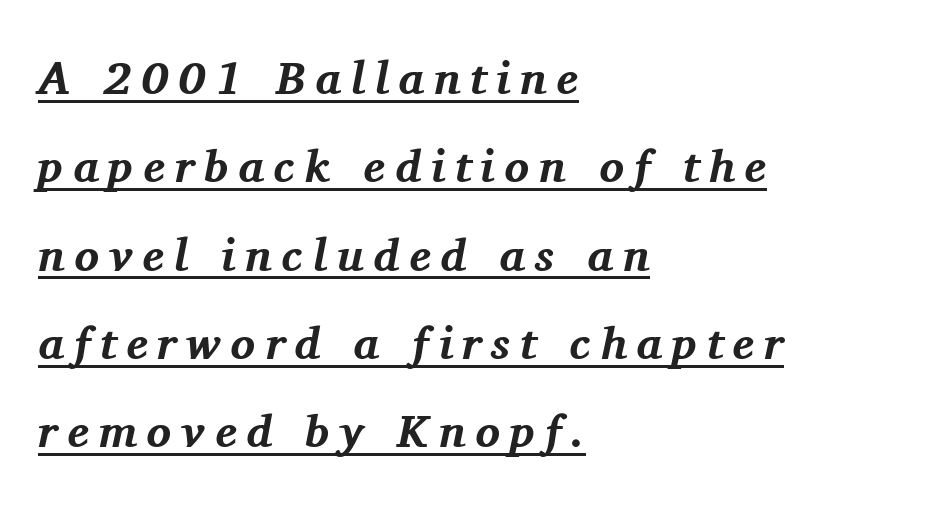
You can see a thin bar hugging the bottom of the glyphs. A typesetter would mark this as italic. Type style note: has serifs. Spacing between characters has been opened up far beyond the box default. Is the type bold? Yes — the strokes are clearly thick and heavy. Is the block centered? No — it sits flush against the left margin.
